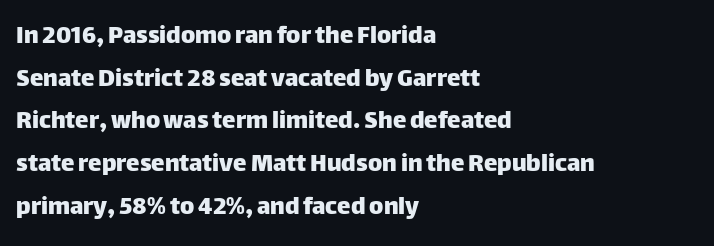
The words here are not underlined. Upright lettering throughout. This rendering leaves character spacing at its baseline value. These lines stack with their left ends in a neat column. Vertical spacing — default.
